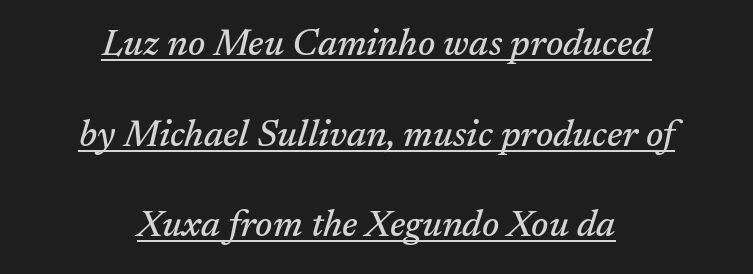
{"serif": "yes", "italic": "yes", "lean": "right", "slant_degrees": 17, "width": "normal", "stroke_contrast": "medium", "x_height": "medium", "monospaced": "no", "underline": "yes", "align": "center", "line_spacing": "loose", "line_spacing_ratio": 2.45, "letter_spacing": "normal", "letter_spacing_em": 0.0, "glyph_px": 37}
